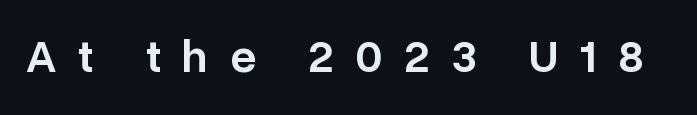
{"serif": "no", "italic": "no", "bold": "semi", "weight": "semibold", "width": "normal", "stroke_contrast": "low", "x_height": "medium", "monospaced": "no", "underline": "no", "letter_spacing": "wide", "letter_spacing_em": 0.47, "glyph_px": 46}
